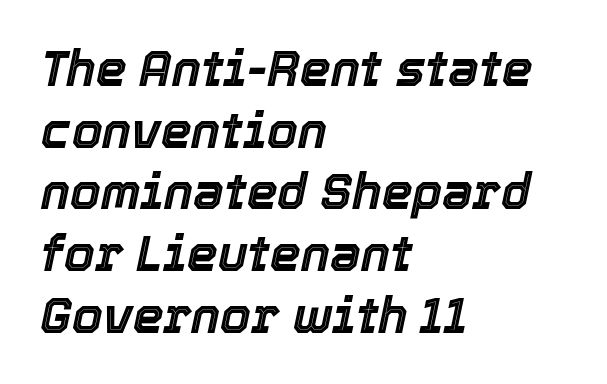
Q: Is the text italic (slanted)? A: Yes, it leans right by about 12 degrees.
Q: Is the text underlined? A: No.
Q: How is the paragraph aligned? A: Left-aligned.
Q: Is the spacing between letters normal or unusually wide? A: Normal.
Q: Is the spacing between lines tight, normal or loose? A: Normal.
Q: Width (condensed, normal, or wide)? A: Normal.
Q: x-height? A: Medium.
Q: Monospaced? A: No.
